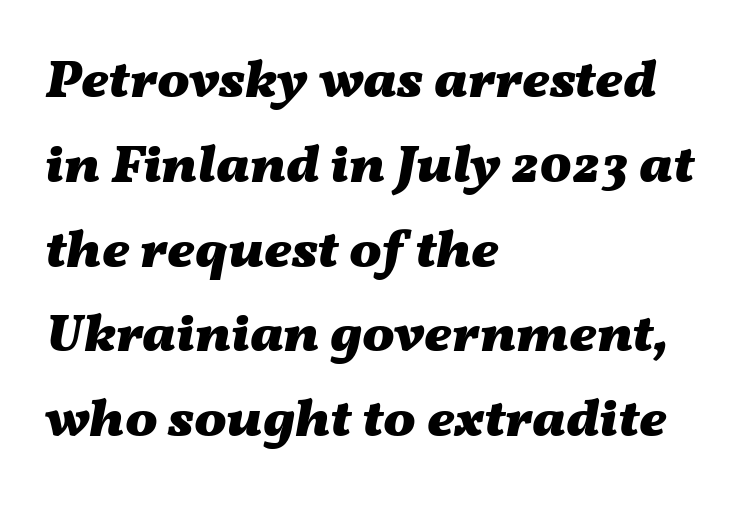
The image shows 54 px heavy, wide type, italic (leaning right); set left-aligned, normal line spacing (1.57x), normal letter spacing, not underlined; medium stroke contrast and a medium x-height.
